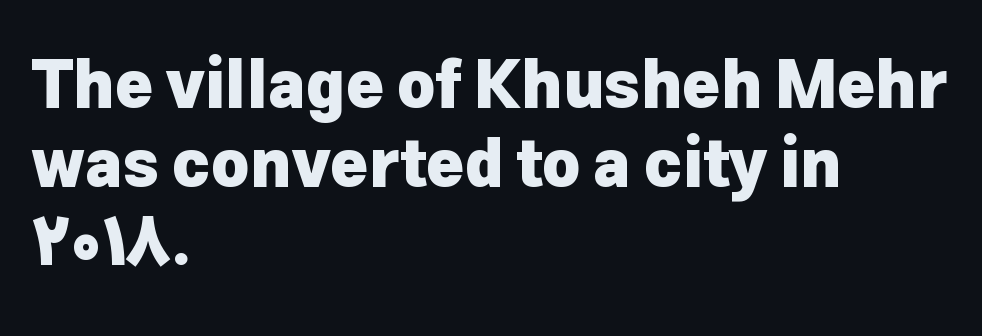
The image shows 65 px heavy sans-serif type, upright; set left-aligned, line spacing 1.21x, normal letter spacing, not underlined; low stroke contrast and a medium x-height.
